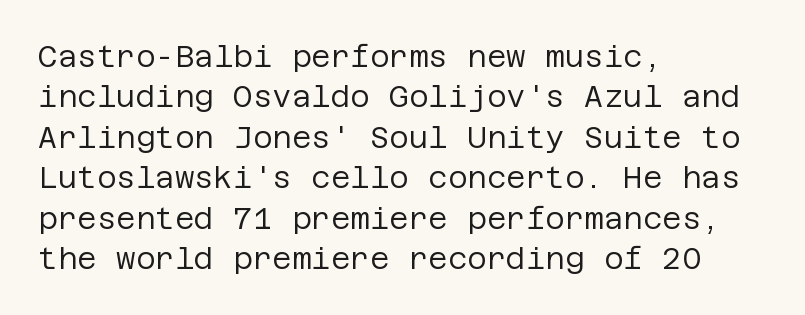
{"serif": "no", "italic": "no", "bold": "no", "weight": "regular", "width": "normal", "stroke_contrast": "low", "x_height": "large", "underline": "no", "align": "left", "line_spacing": "normal", "line_spacing_ratio": 1.35, "letter_spacing": "normal", "letter_spacing_em": 0.0, "glyph_px": 30}
